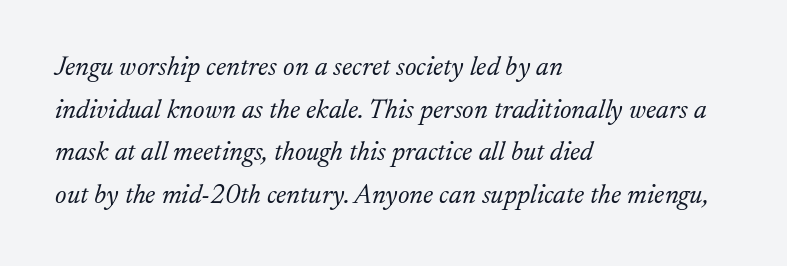
The type is set solid horizontally, with unmodified tracking. Quick note: underline off. Honestly, the row spacing looks completely unremarkable. Each line starts at the same left margin while the right side varies.
